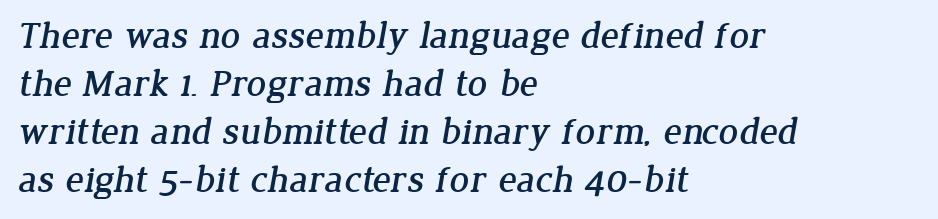
There is no visible air inserted between adjacent glyphs. All the whitespace from short lines collects on the right. The passage shown stacks its lines at a standard gap. Underlining? Definitely not there. Spacing verdict: proportional, widths tailored to each character. The rendering shows small feet on the letterforms — a serif design.
